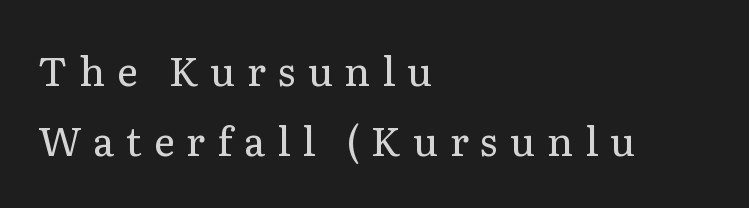
The image shows 40 px regular-weight serif type, upright; set left-aligned, line spacing 1.76x, unusually wide letter spacing (+0.29 em), not underlined; low stroke contrast and a medium x-height.
